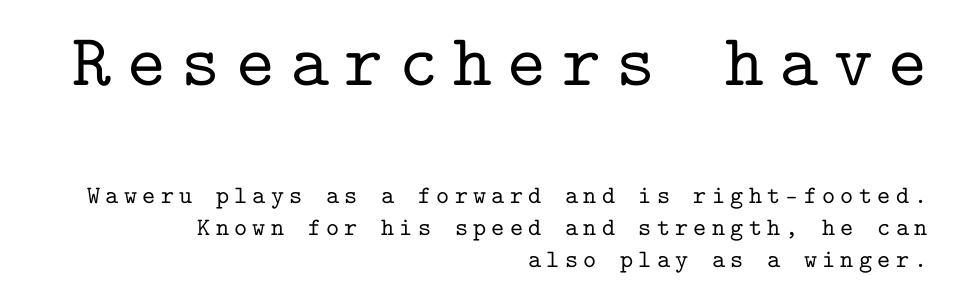
Q: Is the text italic (slanted)? A: No, it is upright.
Q: Is the typeface a serif or a sans-serif typeface? A: Serif.
Q: Is the text underlined? A: No.
Q: How is the paragraph aligned? A: Right-aligned.
Q: Is the spacing between letters normal or unusually wide? A: Unusually wide.
Q: Is the spacing between lines tight, normal or loose? A: Normal.
Q: Which block of text is set in a larger size, the first (top) or the second (bottom)? A: The first (top) one.
Q: Width (condensed, normal, or wide)? A: Normal.
Q: Stroke contrast? A: Low.
Q: x-height? A: Medium.
Q: Monospaced? A: Yes.
